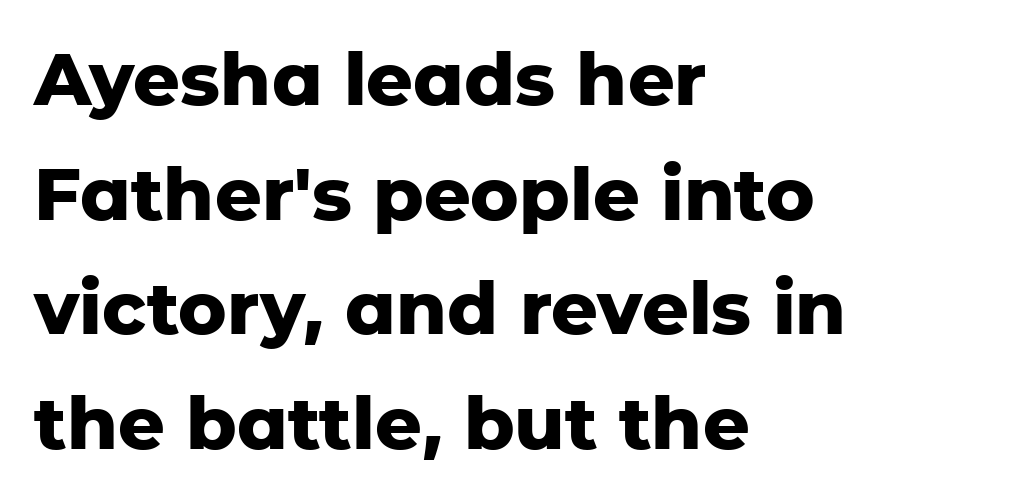
Each letter keeps its own natural width here, so spacing adapts to shape. Does the leading feel generous? No, just average. Left-aligned paragraph, ragged on the right. In terms of letterspacing, this is plain default setting. The space beneath each line is pristine and unruled.
